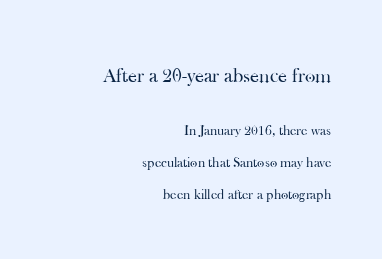
One-word summary of the alignment: right. Compare the two chunks: the upper has the greater cap height. Caption: face not bold, strokes unweighted. The rendering uses a large line-height, opening up the rows. No italicization has been applied; the sample stays upright.
